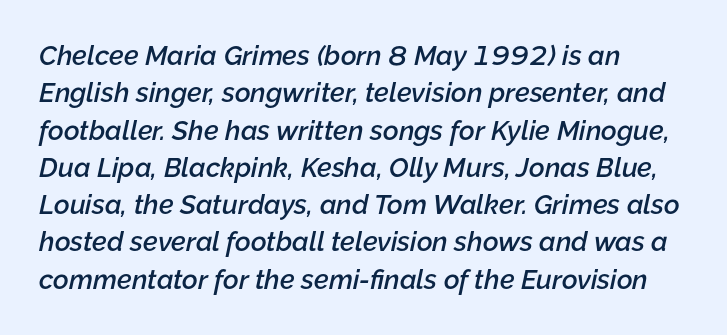
Q: Is the text bold? A: Semi-bold.
Q: Is the text italic (slanted)? A: Yes, it leans right by about 12 degrees.
Q: Is the text underlined? A: No.
Q: How is the paragraph aligned? A: Left-aligned.
Q: Is the spacing between letters normal or unusually wide? A: Normal.
Q: Is the spacing between lines tight, normal or loose? A: Normal.
